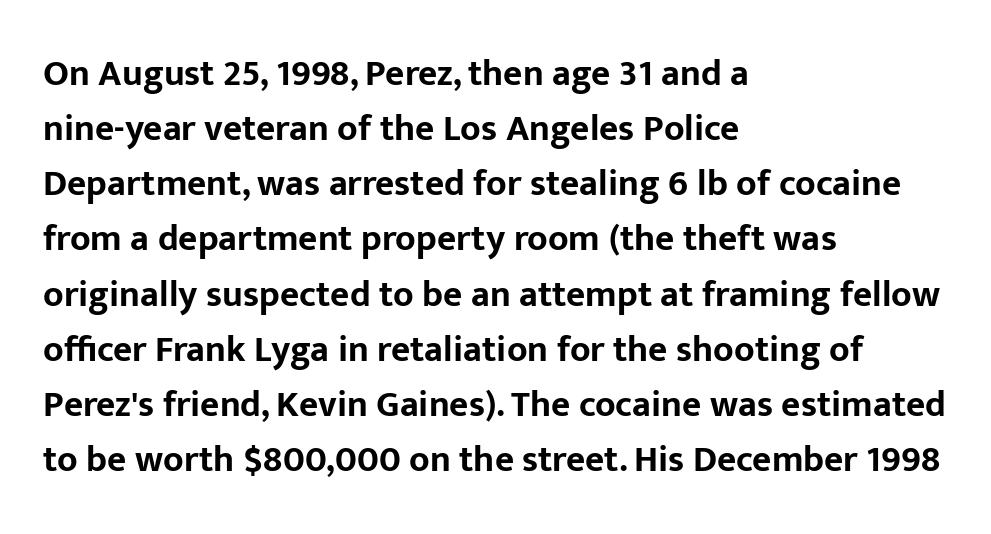
Is this a fixed-width face? No — the glyphs have proportional, varying widths. Plenty of ink on the page — the face is bold. The rendering keeps characters at their native spacing. The passage is arranged the way most books set body copy — flush left. The specimen omits any rule beneath the text block's lines. Notice how the stems are strictly vertical — no italics here.
